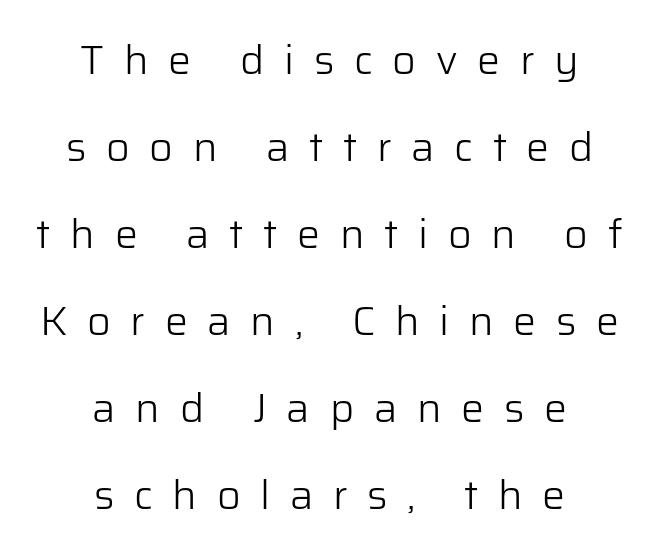
No heavy texture on the line: the type isn't bold. The letters stand upright; this is a roman face. Only glyphs here, with clear space below each row. Grotesque or geometric, the face here clearly has no serifs. The type is letterspaced generously, with wide tracking.
